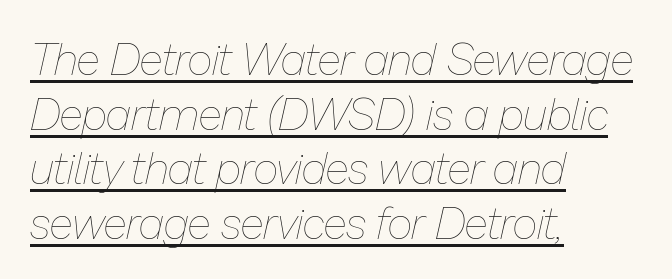
Q: Is the text bold? A: No.
Q: Is the text italic (slanted)? A: Yes, it leans right by about 13 degrees.
Q: Is the text underlined? A: Yes.
Q: How is the paragraph aligned? A: Left-aligned.
Q: Is the spacing between letters normal or unusually wide? A: Normal.
Q: Width (condensed, normal, or wide)? A: Normal.
Q: Stroke contrast? A: Low.
Q: x-height? A: Medium.
Q: Monospaced? A: No.
